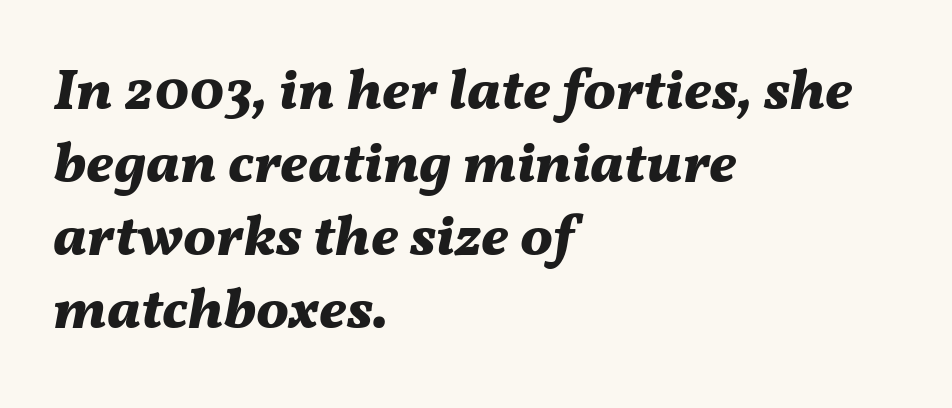
Q: Is the text bold? A: Yes.
Q: Is the text italic (slanted)? A: Yes, it leans right by about 11 degrees.
Q: Is the text underlined? A: No.
Q: How is the paragraph aligned? A: Left-aligned.
Q: Is the spacing between letters normal or unusually wide? A: Normal.
Q: Is the spacing between lines tight, normal or loose? A: Normal.
Q: Width (condensed, normal, or wide)? A: Normal.
Q: Stroke contrast? A: Medium.
Q: x-height? A: Medium.
Q: Monospaced? A: No.
